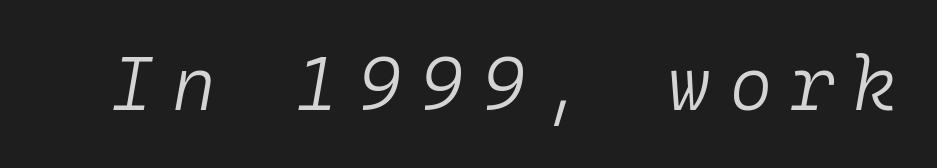
The weight tops out at a normal text grade. Caption: expanded tracking, letters set apart. Underlining? Definitely not there. These lines were composed using italics.
